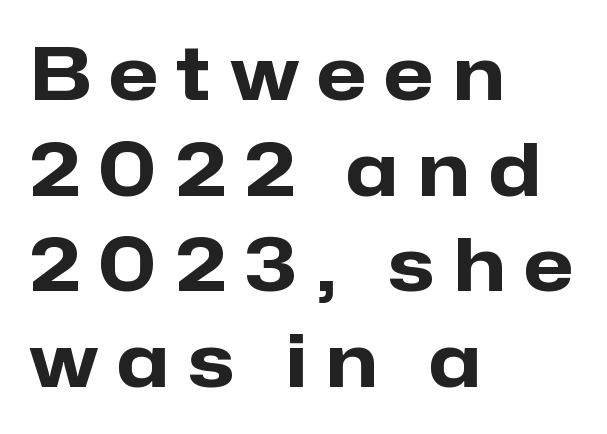
Q: Is the text bold? A: Yes.
Q: Is the text italic (slanted)? A: No, it is upright.
Q: Is the typeface a serif or a sans-serif typeface? A: Sans-serif.
Q: Is the text underlined? A: No.
Q: How is the paragraph aligned? A: Left-aligned.
Q: Is the spacing between letters normal or unusually wide? A: Unusually wide.
Q: Is the spacing between lines tight, normal or loose? A: Normal.
Q: Width (condensed, normal, or wide)? A: Normal.
Q: Stroke contrast? A: Low.
Q: x-height? A: Medium.
Q: Monospaced? A: No.
